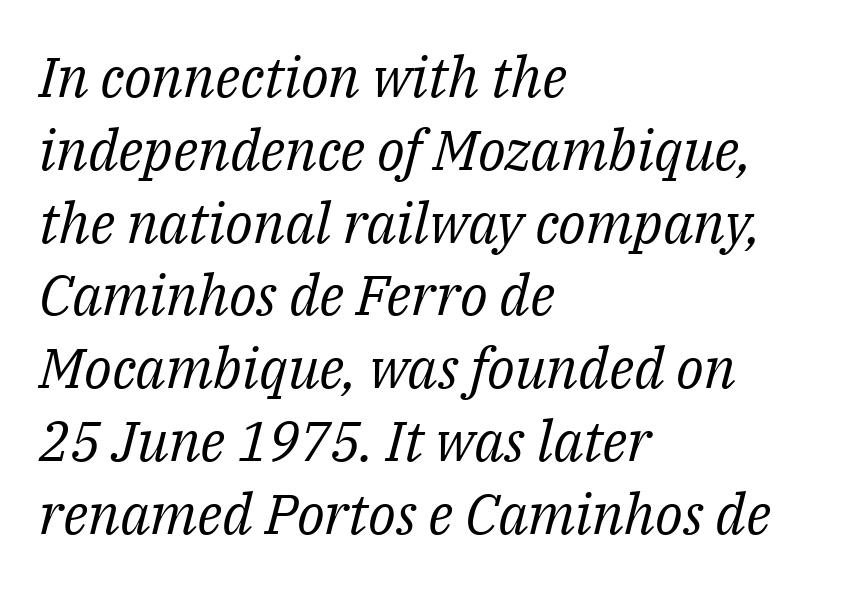
Heaviness? Minimal to ordinary, like unemphasized prose. It's the slanting kind of type. Spacing between characters is what you'd get straight out of the box. Unmarked baselines from the first word to the last. Students, observe: this is what conventionally led text looks like. The rendering uses natural spacing where letterforms have individual widths.
